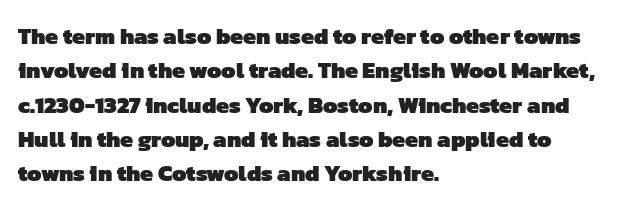
The image shows 23 px bold type; set left-aligned, normal line spacing (1.49x), normal letter spacing, not underlined.
